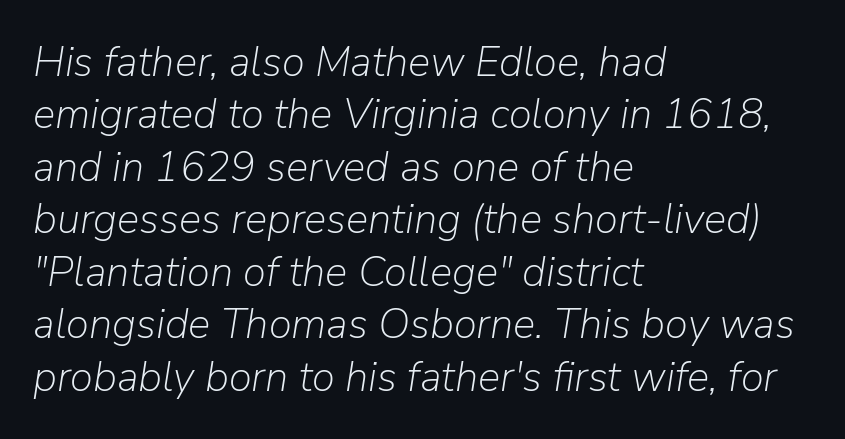
Do the characters align in a grid? No, the font is proportional. Vertically, the passage feels balanced, rows spaced as you'd expect. The typesetting does not lean heavy: it is not bold. The foot of each line stays bare and open.
